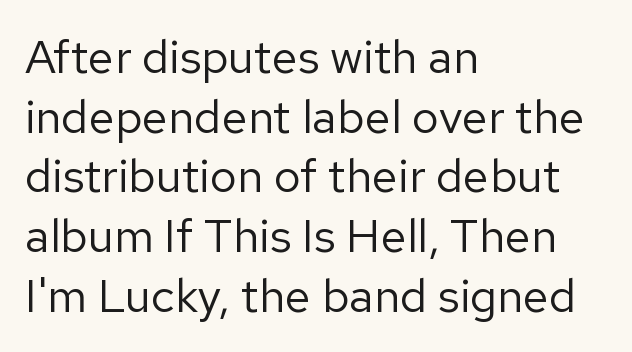
{"serif": "no", "italic": "no", "bold": "no", "weight": "regular", "width": "normal", "stroke_contrast": "low", "x_height": "medium", "monospaced": "no", "underline": "no", "align": "left", "line_spacing": "normal", "line_spacing_ratio": 1.27, "letter_spacing": "normal", "letter_spacing_em": 0.0, "glyph_px": 47}
